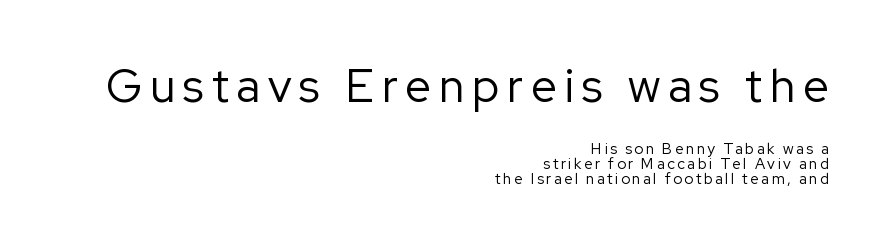
The image shows 46 px regular-weight sans-serif type, upright; set right-aligned, tight line spacing (1.0x), not underlined; the first (top) block is 3.07x larger; low stroke contrast and a medium x-height.
